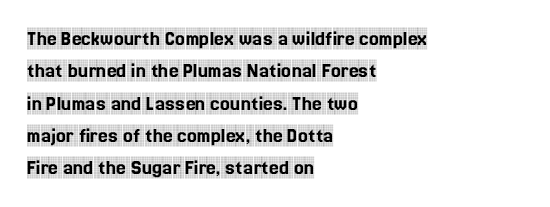
Bare-footed words on every line. The space between consecutive lines is moderate. Caption: standard tracking, unaltered. The lettering holds an erect, upright posture throughout. The text block is weighted toward the left margin, trailing off unevenly rightward.
